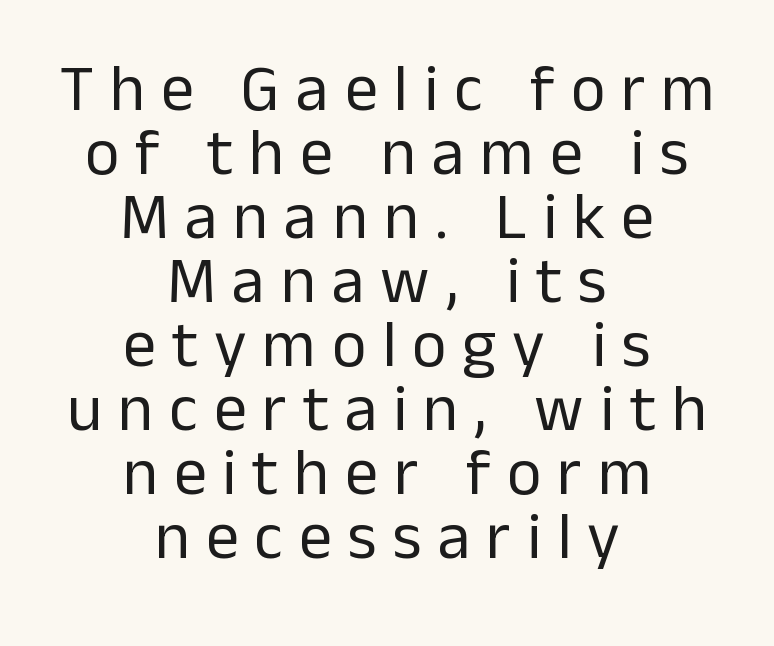
Q: Is the text bold? A: No.
Q: Is the text italic (slanted)? A: No, it is upright.
Q: Is the typeface a serif or a sans-serif typeface? A: Sans-serif.
Q: Is the text underlined? A: No.
Q: How is the paragraph aligned? A: Centered.
Q: Is the spacing between letters normal or unusually wide? A: Unusually wide.
Q: Is the spacing between lines tight, normal or loose? A: Tight.
Q: Width (condensed, normal, or wide)? A: Normal.
Q: Stroke contrast? A: Low.
Q: x-height? A: Medium.
Q: Monospaced? A: No.
